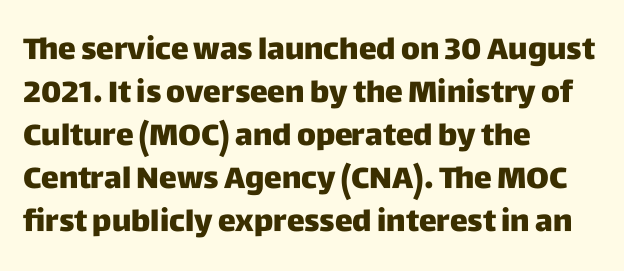
Q: Is the text bold? A: Yes.
Q: Is the text italic (slanted)? A: No, it is upright.
Q: Is the typeface a serif or a sans-serif typeface? A: Sans-serif.
Q: Is the text underlined? A: No.
Q: How is the paragraph aligned? A: Left-aligned.
Q: Is the spacing between letters normal or unusually wide? A: Normal.
Q: Is the spacing between lines tight, normal or loose? A: Normal.
Q: Width (condensed, normal, or wide)? A: Normal.
Q: Stroke contrast? A: Low.
Q: x-height? A: Large.
Q: Monospaced? A: No.
